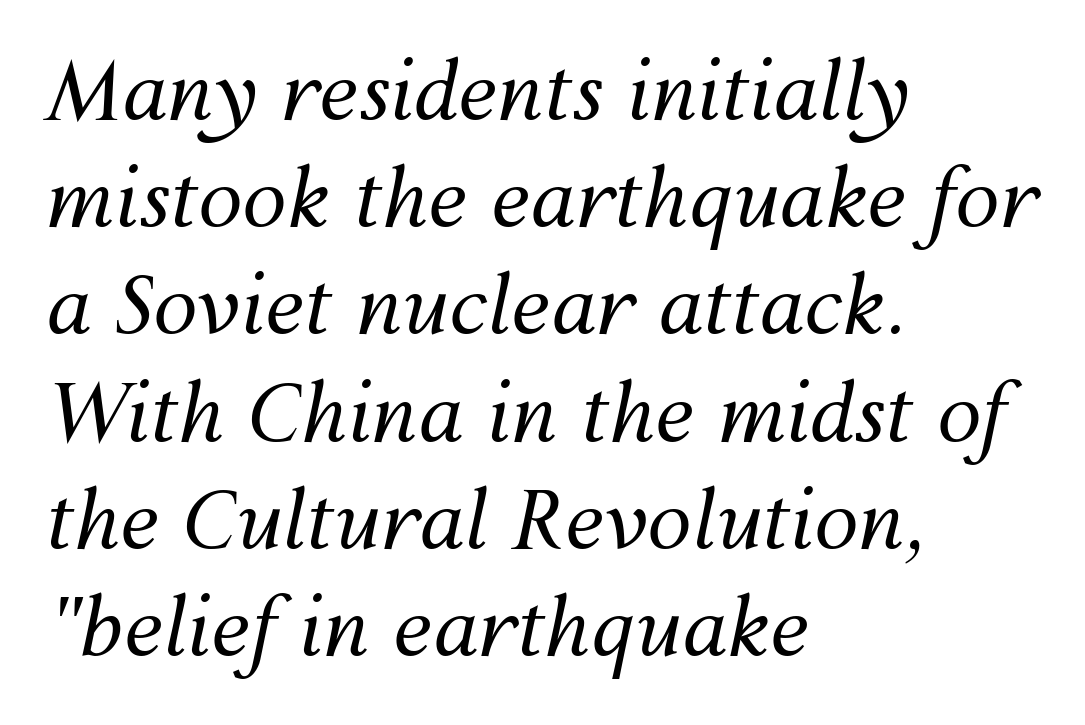
The image shows 80 px regular-weight type, italic (leaning right); set left-aligned, normal line spacing (1.34x), normal letter spacing, not underlined; medium stroke contrast and a medium x-height.
